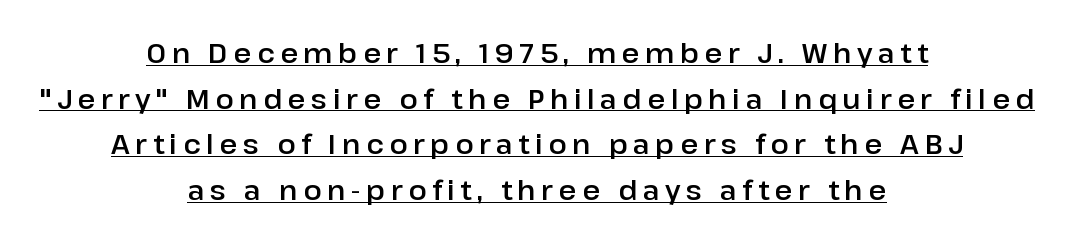
The image shows 27 px text type, upright; set centered, normal line spacing (1.69x), unusually wide letter spacing (+0.21 em), underlined.
